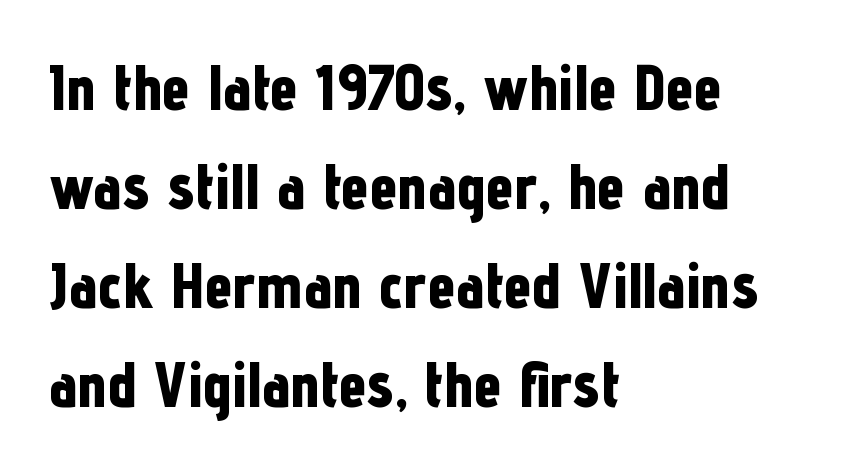
Unlike a traditional serif, this face leaves its strokes unadorned. Italic? Not at all — the glyphs are vertical. Is the block centered? No — it sits flush against the left margin. The rendering uses natural spacing where letterforms have individual widths.
